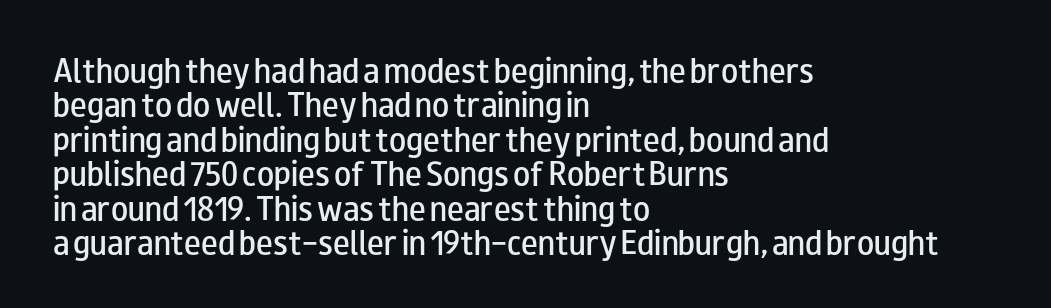
Q: Is the text bold? A: Semi-bold.
Q: Is the text italic (slanted)? A: No, it is upright.
Q: Is the typeface a serif or a sans-serif typeface? A: Sans-serif.
Q: Is the text underlined? A: No.
Q: How is the paragraph aligned? A: Left-aligned.
Q: Is the spacing between letters normal or unusually wide? A: Normal.
Q: Width (condensed, normal, or wide)? A: Wide.
Q: Stroke contrast? A: Low.
Q: x-height? A: Small.
Q: Monospaced? A: No.
